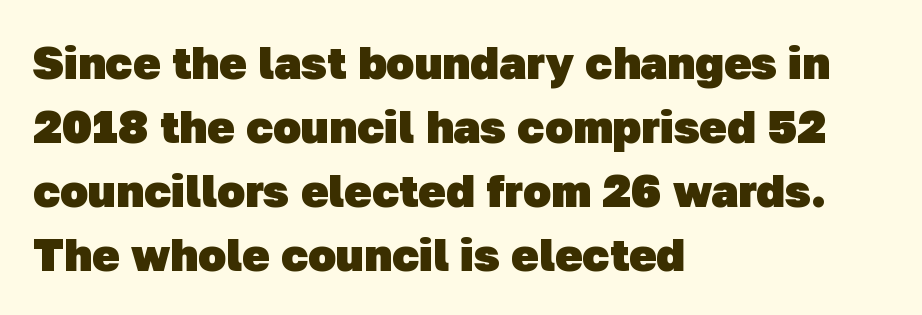
{"serif": "no", "bold": "yes", "weight": "heavy", "width": "normal", "stroke_contrast": "low", "x_height": "medium", "monospaced": "no", "underline": "no", "align": "left", "line_spacing": "normal", "line_spacing_ratio": 1.39, "letter_spacing": "normal", "letter_spacing_em": 0.0, "glyph_px": 46}
